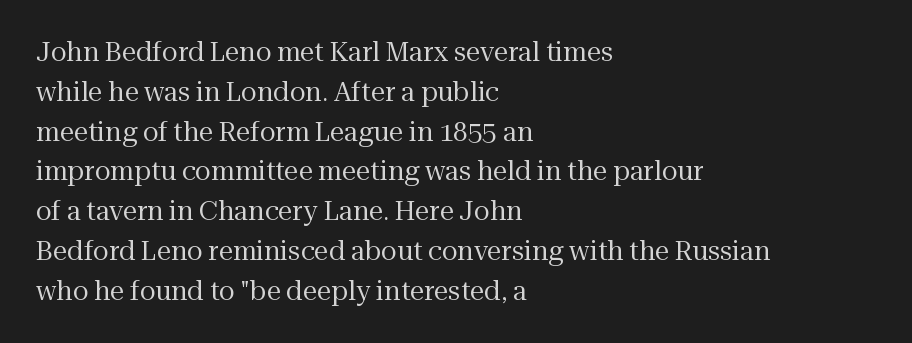
Nobody touched the tracking dial on this one. Line starts are locked; line ends wander. The block of text has a typical density, with ordinary space between rows. The glyphs are unaccompanied by any horizontal stroke below them. Notice how the stems are strictly vertical — no italics here. These glyphs show unthickened strokes, regular width or finer.
